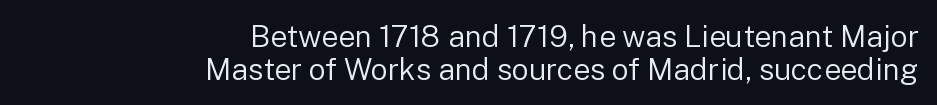
The image shows 30 px regular-weight sans-serif type, upright; set right-aligned, tight line spacing (1.09x), normal letter spacing, not underlined; low stroke contrast and a medium x-height.
